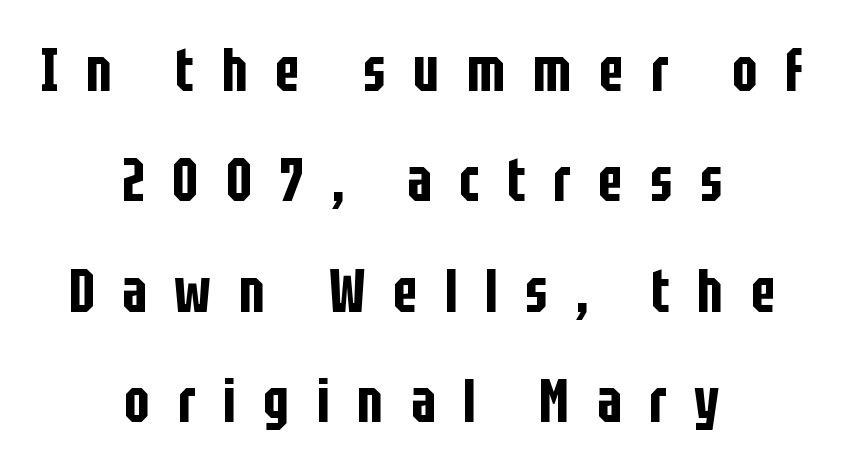
The whitespace from short lines is split evenly between both sides. The text was rendered using a sans face with plain stroke endings. Tracking value appears strongly positive — letters spread wide. Clear beneath every line of the passage. Every character sits straight up, as roman type does. The rendering uses natural spacing where letterforms have individual widths.
